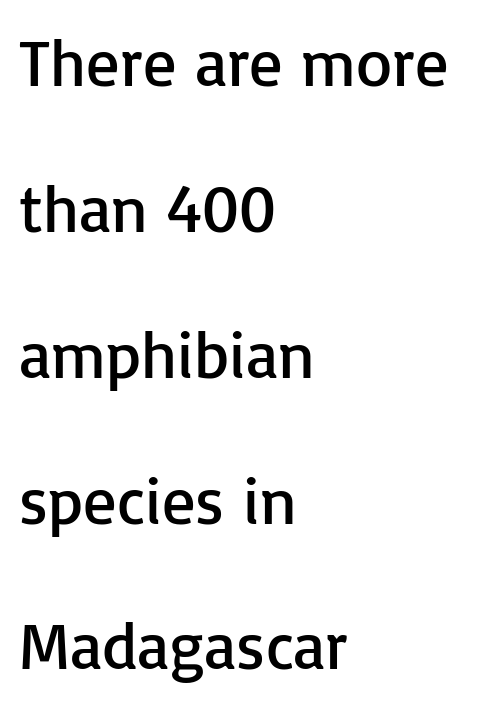
{"serif": "no", "italic": "no", "bold": "no", "weight": "regular", "width": "normal", "stroke_contrast": "low", "x_height": "medium", "monospaced": "no", "underline": "no", "align": "left", "line_spacing": "loose", "line_spacing_ratio": 2.21, "letter_spacing": "normal", "letter_spacing_em": 0.0, "glyph_px": 66}
